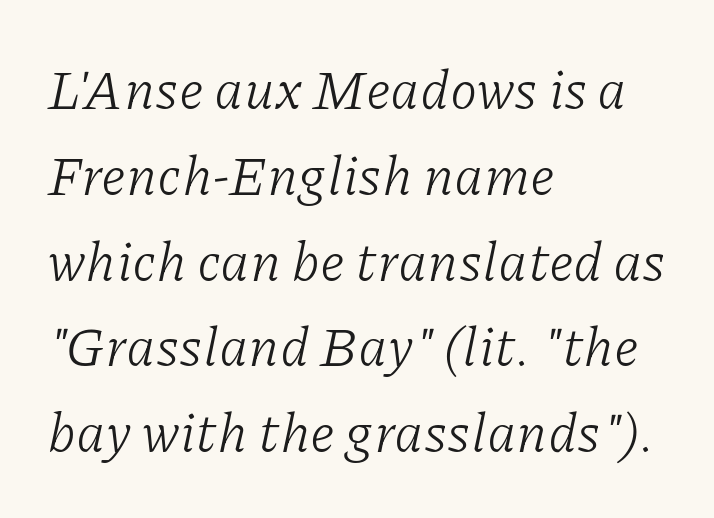
Q: Is the text bold? A: No.
Q: Is the text italic (slanted)? A: Yes, it leans right by about 11 degrees.
Q: Is the typeface a serif or a sans-serif typeface? A: Serif.
Q: Is the text underlined? A: No.
Q: How is the paragraph aligned? A: Left-aligned.
Q: Is the spacing between letters normal or unusually wide? A: Normal.
Q: Is the spacing between lines tight, normal or loose? A: Normal.
Q: Width (condensed, normal, or wide)? A: Normal.
Q: Stroke contrast? A: Low.
Q: x-height? A: Medium.
Q: Monospaced? A: No.
